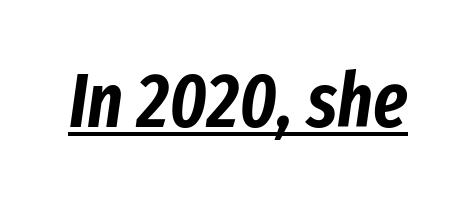
The image shows 76 px condensed type, italic (leaning right); set normal letter spacing, underlined; low stroke contrast and a medium x-height.
